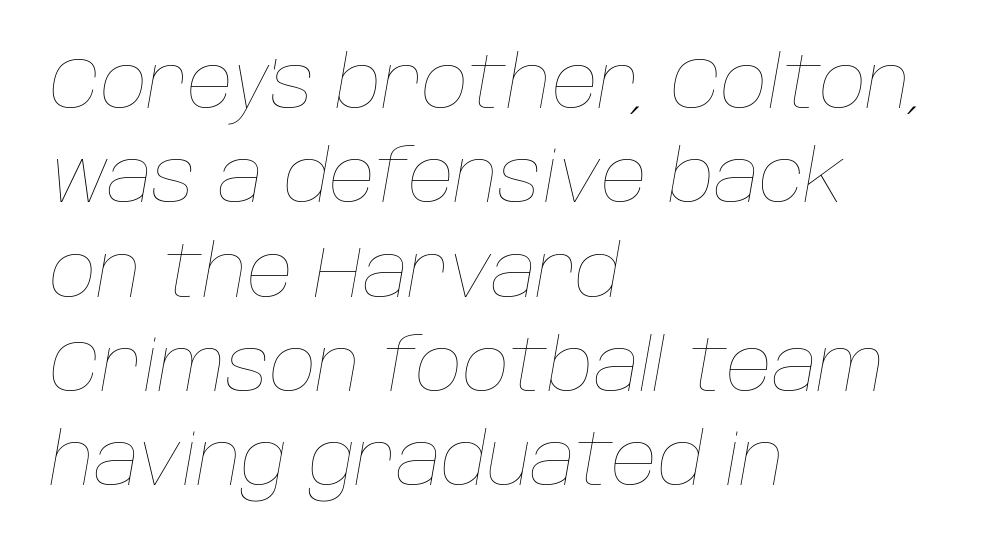
Line beginnings align vertically; line endings do not. A typesetter would call this proportional, since set widths differ per character. Each stroke keeps to a modest, everyday thickness or less. The typography opts for an oblique posture over an upright one.
